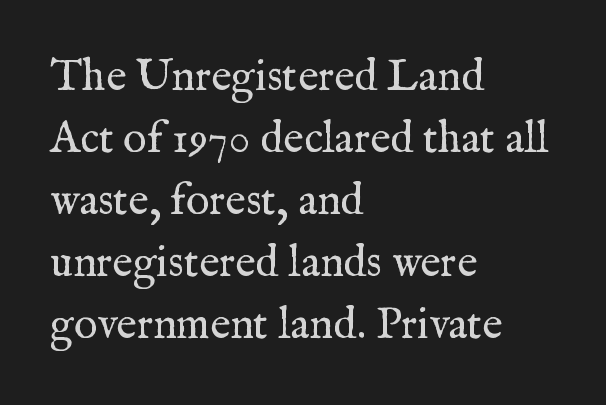
If you measured baseline to baseline, you'd find a middling distance. Examine the stroke ends and you'll spot serifs. Left-aligned paragraph, ragged on the right. No italicization has been applied; the sample stays upright.
